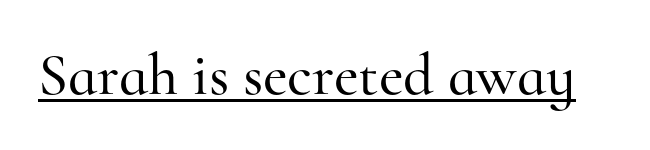
Q: Is the text italic (slanted)? A: No, it is upright.
Q: Is the typeface a serif or a sans-serif typeface? A: Serif.
Q: Is the text underlined? A: Yes.
Q: Is the spacing between letters normal or unusually wide? A: Normal.
Q: Width (condensed, normal, or wide)? A: Normal.
Q: Stroke contrast? A: High.
Q: x-height? A: Small.
Q: Monospaced? A: No.
